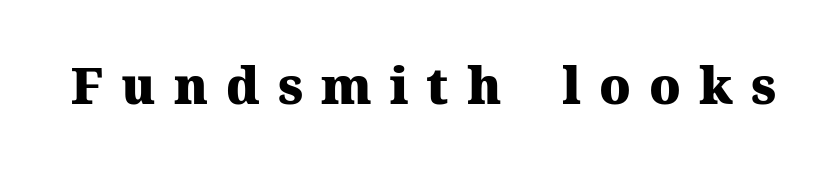
{"serif": "yes", "italic": "no", "bold": "yes", "weight": "heavy", "width": "normal", "stroke_contrast": "medium", "x_height": "medium", "monospaced": "no", "underline": "no", "letter_spacing": "wide", "letter_spacing_em": 0.36, "glyph_px": 50}
